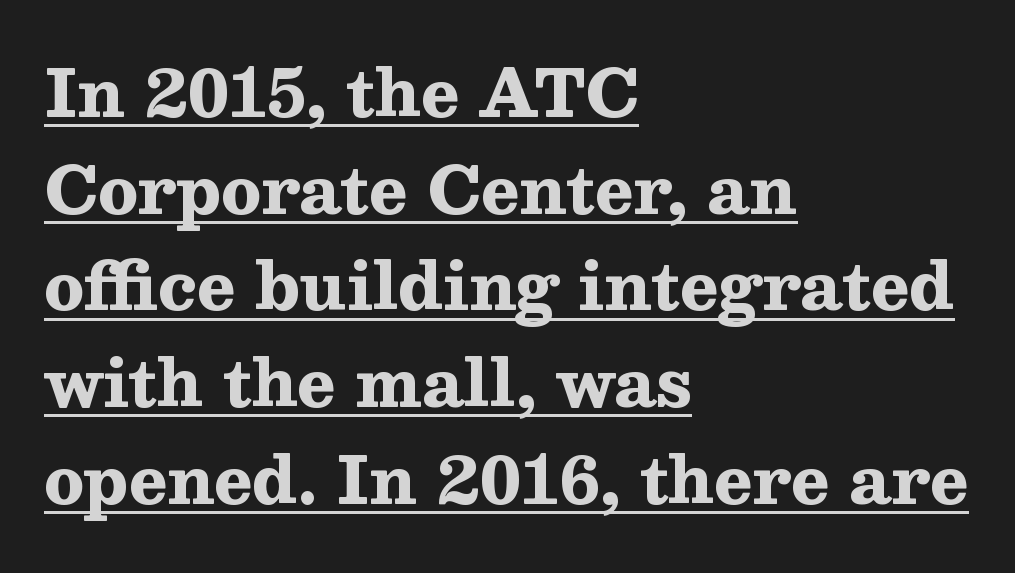
{"serif": "yes", "italic": "no", "bold": "yes", "weight": "heavy", "width": "wide", "stroke_contrast": "medium", "x_height": "medium", "monospaced": "no", "underline": "yes", "align": "left", "line_spacing": "normal", "line_spacing_ratio": 1.51, "letter_spacing": "normal", "letter_spacing_em": 0.0, "glyph_px": 64}
